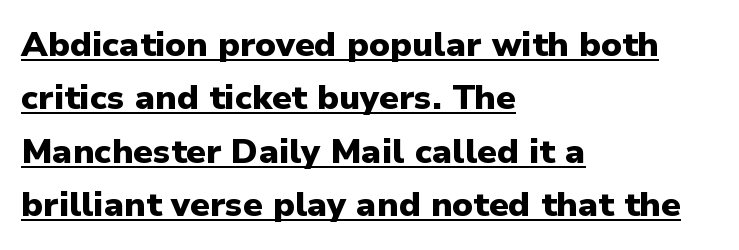
The image shows 34 px heavy sans-serif type, upright; set left-aligned, normal line spacing (1.57x), normal letter spacing, underlined; low stroke contrast and a medium x-height.
